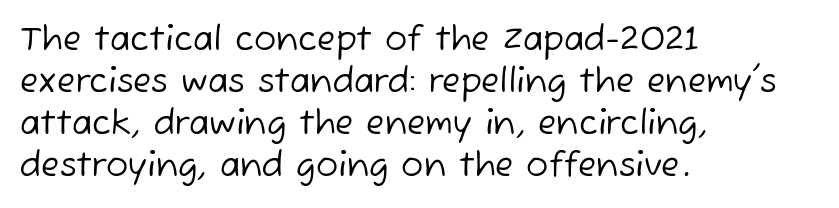
Q: Is the text bold? A: No.
Q: Is the typeface a serif or a sans-serif typeface? A: Sans-serif.
Q: Is the text underlined? A: No.
Q: How is the paragraph aligned? A: Left-aligned.
Q: Is the spacing between letters normal or unusually wide? A: Normal.
Q: Is the spacing between lines tight, normal or loose? A: Normal.
Q: Width (condensed, normal, or wide)? A: Normal.
Q: Stroke contrast? A: Low.
Q: x-height? A: Medium.
Q: Monospaced? A: No.
